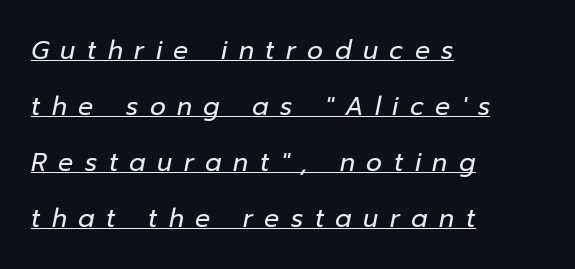
The image shows 25 px text type, italic (leaning right); set left-aligned, loose line spacing (2.24x), unusually wide letter spacing (+0.46 em), underlined.
